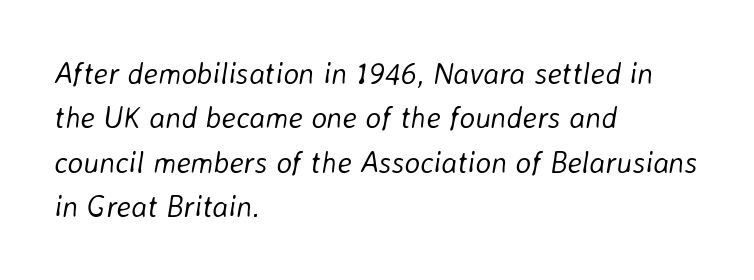
The image shows 30 px light type, italic (leaning right); set left-aligned, normal line spacing (1.48x), normal letter spacing, not underlined; low stroke contrast and a medium x-height.
